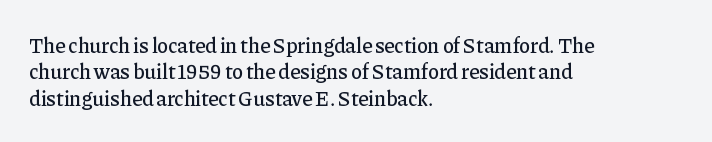
Is there much room between lines? A standard amount, neither cramped nor airy. The line texture is even and compact thanks to regular tracking. In terms of posture, this sample is upright. The paragraph has a hard left edge and a soft right edge. The strip under each line holds only bare page.
